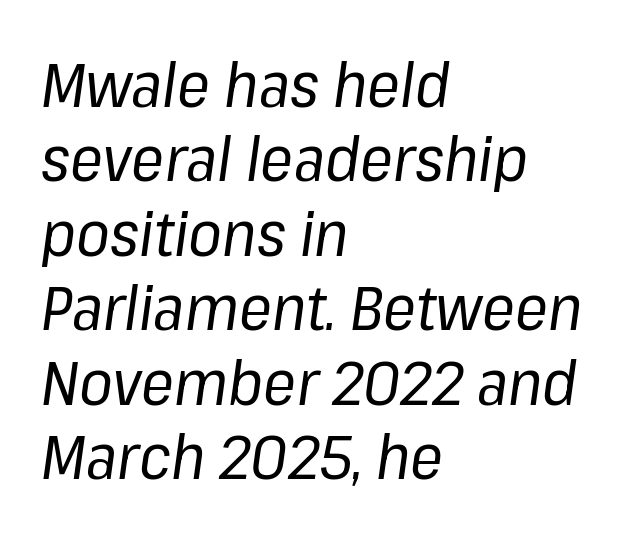
The characters are drawn with everyday or finer stroke widths. Rendered with sloped, italic letterforms. Letter spacing: default. A bare baseline throughout the passage. Short and long lines alike share a common starting point at left. Varying glyph widths throughout — classic text-font behaviour.
